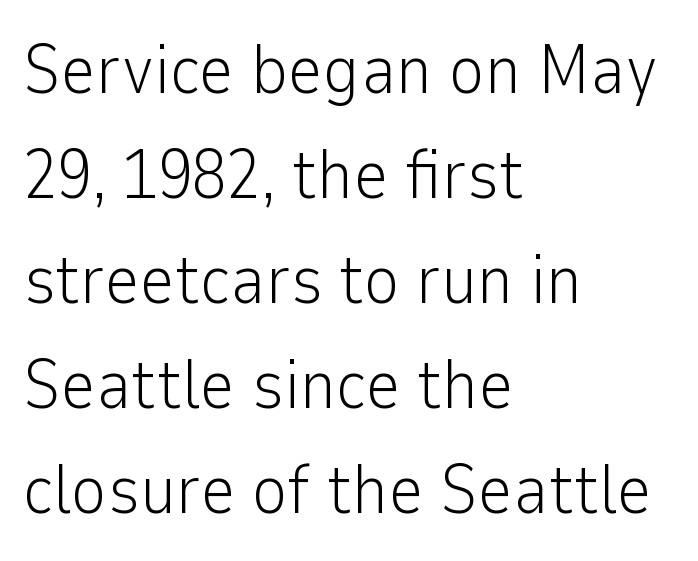
Q: Is the text bold? A: No.
Q: Is the text italic (slanted)? A: No, it is upright.
Q: Is the typeface a serif or a sans-serif typeface? A: Sans-serif.
Q: Is the text underlined? A: No.
Q: How is the paragraph aligned? A: Left-aligned.
Q: Is the spacing between letters normal or unusually wide? A: Normal.
Q: Is the spacing between lines tight, normal or loose? A: Normal.
Q: Width (condensed, normal, or wide)? A: Normal.
Q: Stroke contrast? A: Low.
Q: x-height? A: Medium.
Q: Monospaced? A: No.
